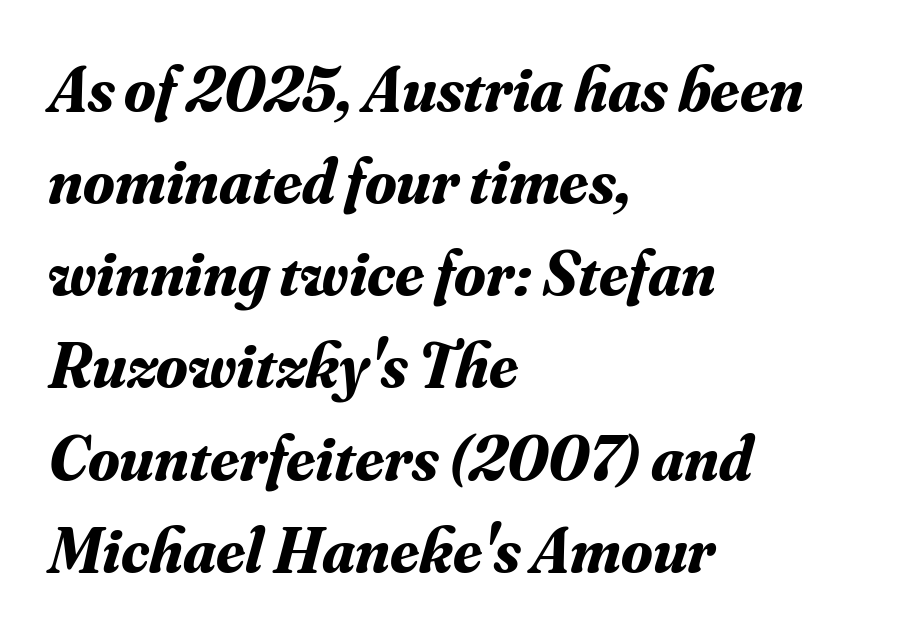
Compared with typical body copy, the letter spacing here is the same. The face used here has the dense, thick strokes of a bold. The lines sit at an ordinary, default distance from one another. The space directly below the letters is spotless.
